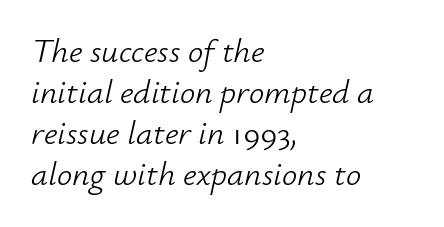
{"italic": "yes", "lean": "right", "slant_degrees": 12, "bold": "no", "weight": "light", "width": "normal", "stroke_contrast": "low", "x_height": "small", "monospaced": "no", "underline": "no", "align": "left", "line_spacing_ratio": 1.21, "letter_spacing": "normal", "letter_spacing_em": 0.0, "glyph_px": 34}
